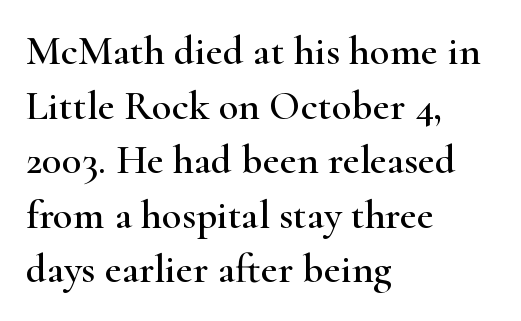
Q: Is the text italic (slanted)? A: No, it is upright.
Q: Is the typeface a serif or a sans-serif typeface? A: Serif.
Q: Is the text underlined? A: No.
Q: How is the paragraph aligned? A: Left-aligned.
Q: Is the spacing between letters normal or unusually wide? A: Normal.
Q: Is the spacing between lines tight, normal or loose? A: Normal.
Q: Width (condensed, normal, or wide)? A: Wide.
Q: Stroke contrast? A: High.
Q: x-height? A: Small.
Q: Monospaced? A: No.
